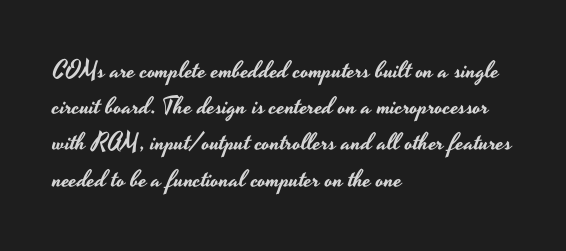
Leading: standard. Nobody drew a line under any word here. Here the glyphs are tracked normally, forming tight word shapes. All the whitespace from short lines collects on the right.
